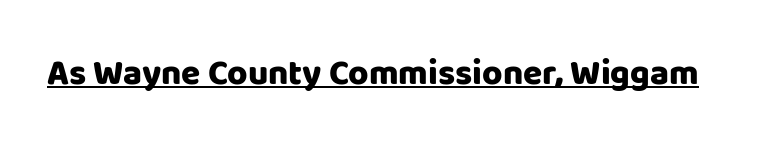
{"serif": "no", "italic": "no", "bold": "yes", "weight": "heavy", "width": "normal", "stroke_contrast": "low", "x_height": "large", "monospaced": "no", "underline": "yes", "letter_spacing": "normal", "letter_spacing_em": 0.0, "glyph_px": 35}
